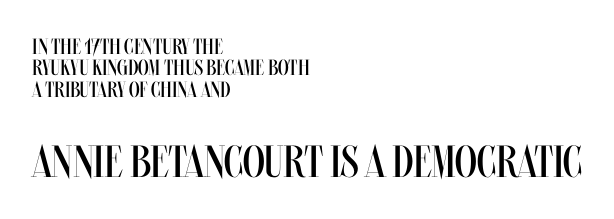
The letterforms sit at book weight or below. The ragged edge is on the right, which tells us the setting is flush left. Spacing verdict: proportional, widths tailored to each character. Very little white space separates one row of letters from the next.
